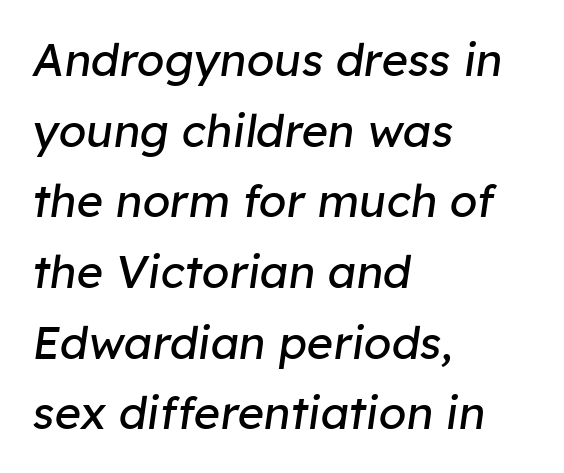
{"italic": "yes", "lean": "right", "slant_degrees": 8, "bold": "no", "weight": "regular", "width": "normal", "stroke_contrast": "low", "x_height": "medium", "monospaced": "no", "underline": "no", "align": "left", "line_spacing": "normal", "line_spacing_ratio": 1.57, "letter_spacing": "normal", "letter_spacing_em": 0.0, "glyph_px": 45}
